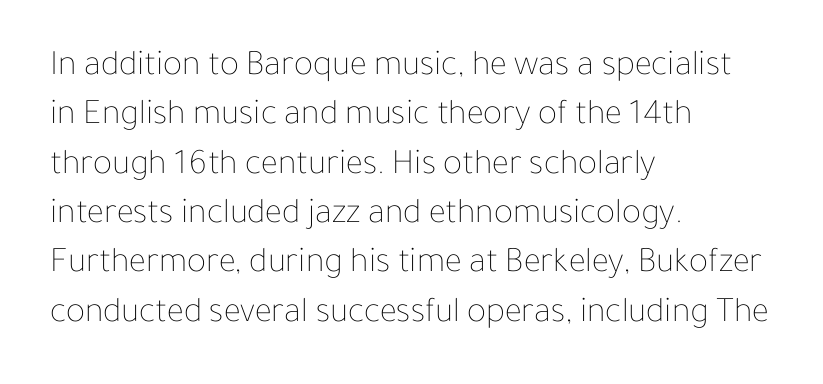
The image shows 36 px thin type, upright; set left-aligned, normal line spacing (1.37x), normal letter spacing, not underlined; low stroke contrast and a medium x-height.
